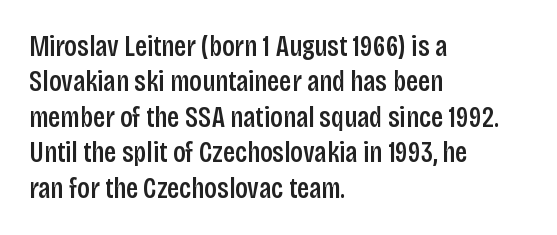
{"serif": "no", "italic": "no", "bold": "semi", "weight": "semibold", "width": "condensed", "stroke_contrast": "low", "x_height": "large", "monospaced": "no", "underline": "no", "align": "left", "line_spacing_ratio": 1.22, "letter_spacing": "normal", "letter_spacing_em": 0.0, "glyph_px": 29}
